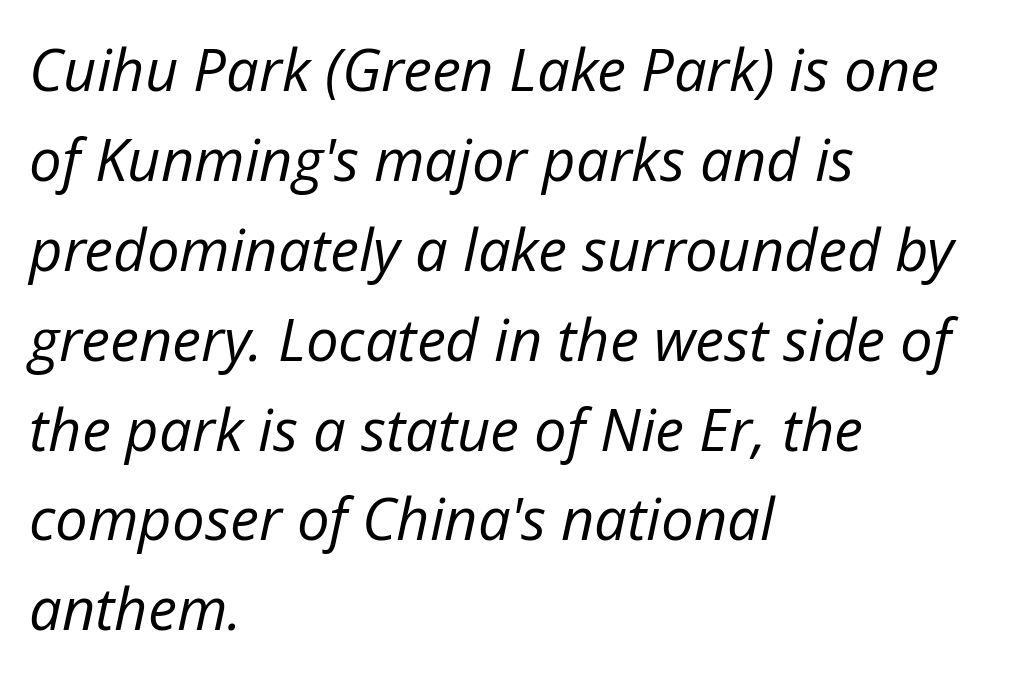
The image shows 58 px regular-weight type, italic (leaning right); set left-aligned, normal line spacing (1.55x), normal letter spacing, not underlined; low stroke contrast and a medium x-height.
